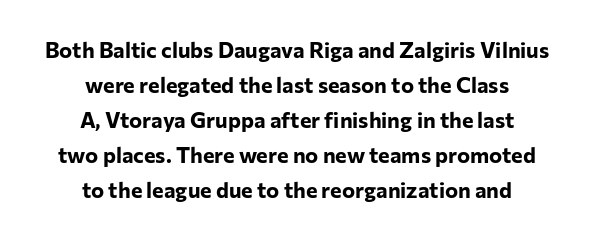
The image shows 22 px bold type, upright; set centered, normal line spacing (1.59x), normal letter spacing, not underlined.
